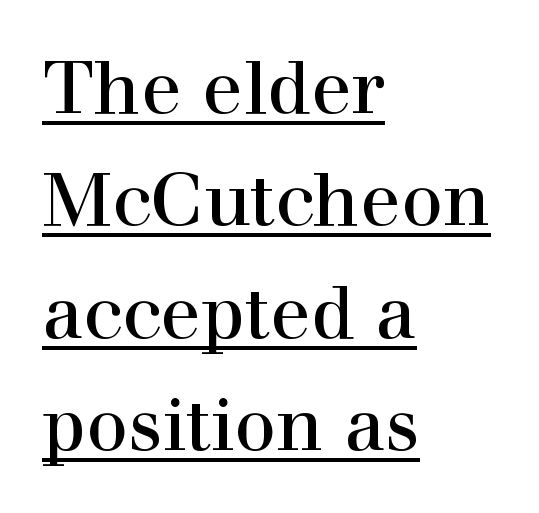
{"serif": "yes", "italic": "no", "width": "normal", "x_height": "medium", "monospaced": "no", "underline": "yes", "align": "left", "line_spacing": "normal", "line_spacing_ratio": 1.52, "letter_spacing": "normal", "letter_spacing_em": 0.0, "glyph_px": 74}
